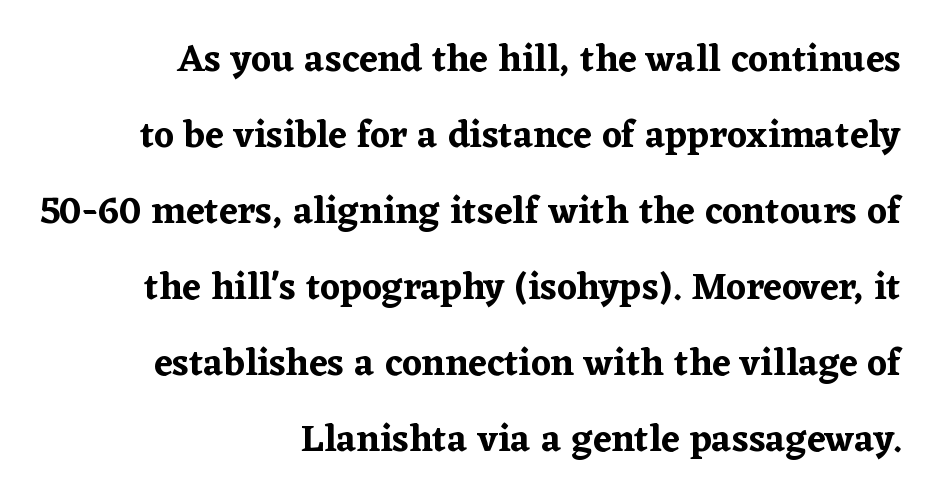
This block would shrink considerably if given ordinary leading; it's expanded now. Has an underline been added? It has not. If you drew a ruler down the right edge, every line would touch it. Posture: vertical. Observe the serifs anchoring each vertical stroke in this sample.
